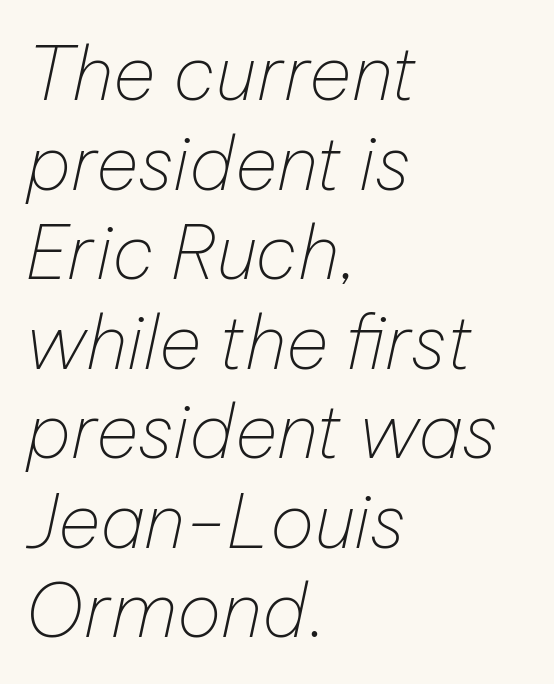
The passage shown leans; its letterforms are oblique. Spacing between characters is what you'd get straight out of the box. Think of a printed novel: that variable character pitch is what you see here. These lines stack with their left ends in a neat column.
